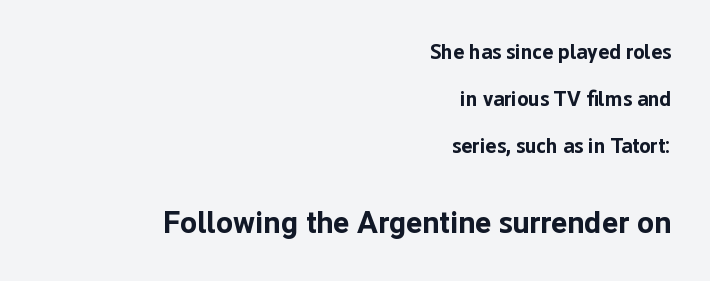
{"serif": "no", "italic": "no", "bold": "yes", "weight": "bold", "width": "normal", "stroke_contrast": "low", "x_height": "medium", "monospaced": "no", "underline": "no", "align": "right", "line_spacing": "loose", "line_spacing_ratio": 2.23, "letter_spacing": "normal", "letter_spacing_em": 0.0, "larger_block": "second", "size_ratio": 1.48, "glyph_px": 31}
